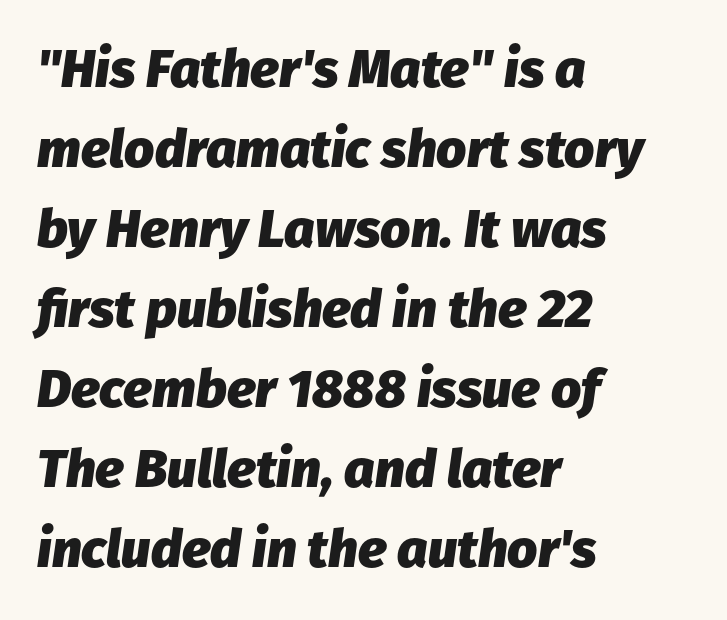
The image shows 53 px heavy type, italic (leaning right); set left-aligned, normal line spacing (1.51x), normal letter spacing, not underlined; low stroke contrast and a medium x-height.
